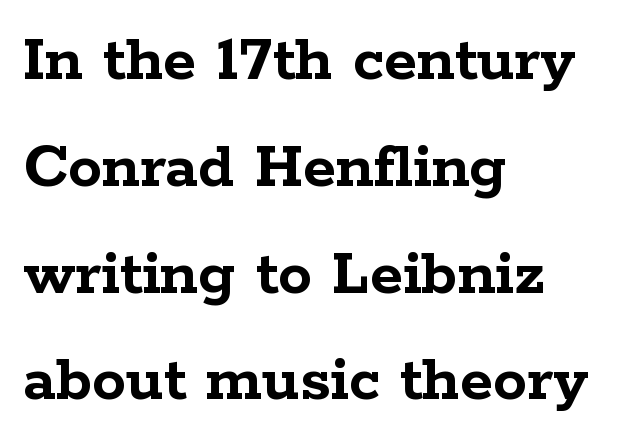
{"serif": "yes", "italic": "no", "bold": "yes", "weight": "semibold", "width": "wide", "stroke_contrast": "low", "x_height": "medium", "monospaced": "no", "underline": "no", "align": "left", "line_spacing": "normal", "line_spacing_ratio": 1.57, "letter_spacing": "normal", "letter_spacing_em": 0.0, "glyph_px": 68}
